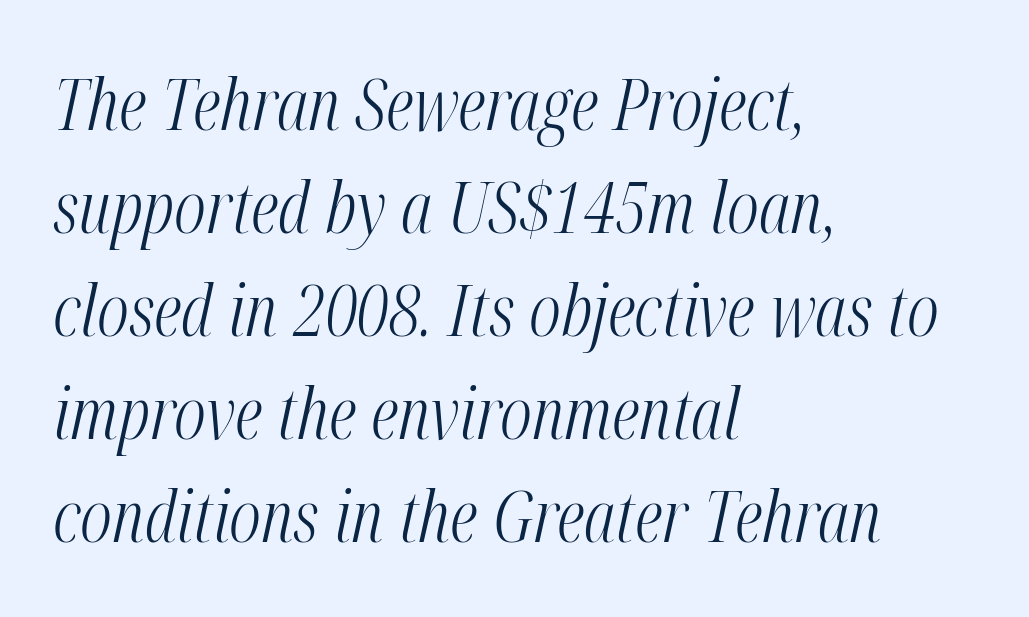
The image shows 72 px light, condensed type, italic (leaning right); set left-aligned, normal line spacing (1.43x), normal letter spacing, not underlined; medium stroke contrast and a medium x-height.
